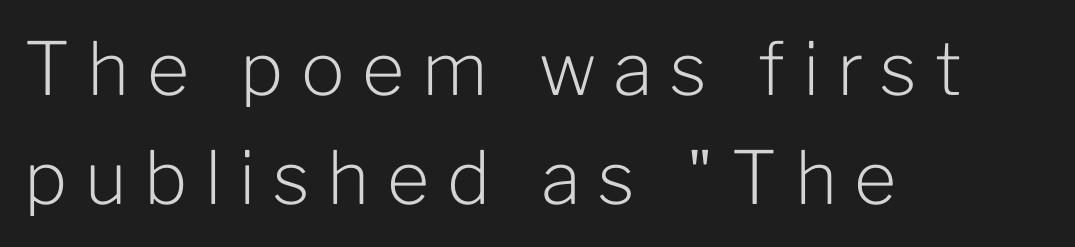
Layout note: lines flush left. Anything drawn beneath the words? Only blank space. The face used here is rendered with a markedly widened letterfit. Every character sits straight up, as roman type does. A typesetter would call this leading conventional body-copy spacing. Looks like regular typesetting: each glyph gets only the width it needs.
